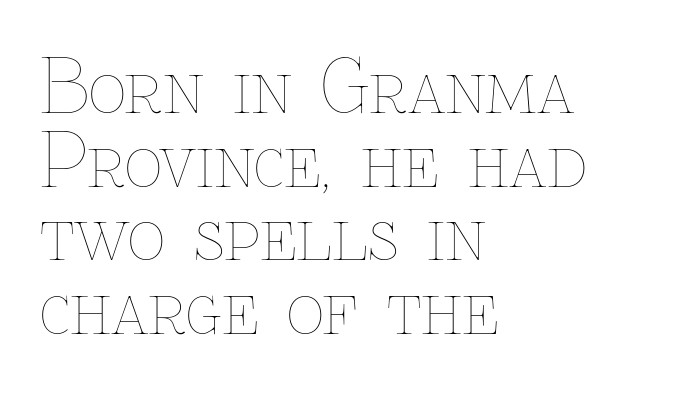
The image shows 73 px thin type, upright; set left-aligned, tight line spacing (1.01x), normal letter spacing, not underlined; low stroke contrast and a medium x-height.
